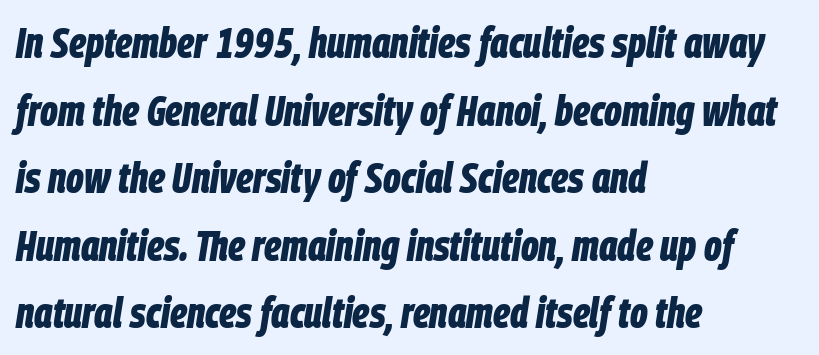
{"italic": "yes", "lean": "right", "slant_degrees": 9, "bold": "yes", "weight": "bold", "width": "condensed", "stroke_contrast": "low", "x_height": "large", "monospaced": "no", "underline": "no", "align": "left", "line_spacing": "normal", "line_spacing_ratio": 1.57, "letter_spacing": "normal", "letter_spacing_em": 0.0, "glyph_px": 43}
